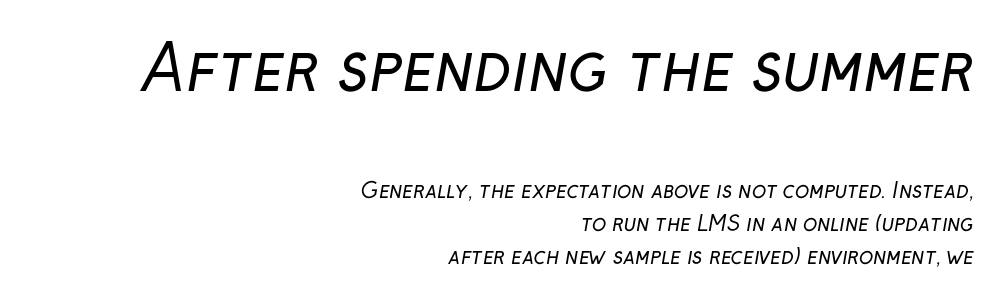
Q: Is the text bold? A: No.
Q: Is the typeface a serif or a sans-serif typeface? A: Sans-serif.
Q: Is the text underlined? A: No.
Q: How is the paragraph aligned? A: Right-aligned.
Q: Is the spacing between letters normal or unusually wide? A: Normal.
Q: Is the spacing between lines tight, normal or loose? A: Normal.
Q: Which block of text is set in a larger size, the first (top) or the second (bottom)? A: The first (top) one.
Q: Width (condensed, normal, or wide)? A: Normal.
Q: Stroke contrast? A: Low.
Q: x-height? A: Medium.
Q: Monospaced? A: No.
